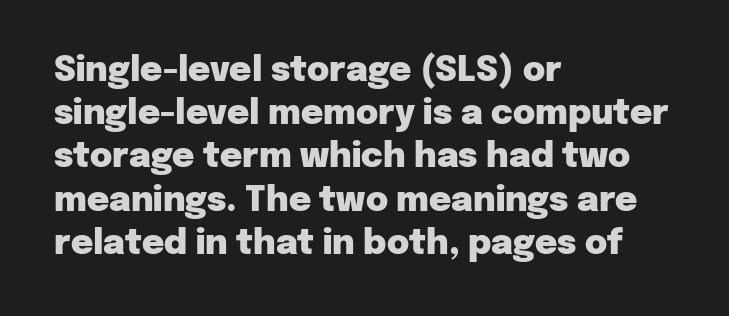
Q: Is the text bold? A: Yes.
Q: Is the text italic (slanted)? A: No, it is upright.
Q: Is the typeface a serif or a sans-serif typeface? A: Sans-serif.
Q: Is the text underlined? A: No.
Q: How is the paragraph aligned? A: Left-aligned.
Q: Is the spacing between letters normal or unusually wide? A: Normal.
Q: Is the spacing between lines tight, normal or loose? A: Normal.
Q: Width (condensed, normal, or wide)? A: Normal.
Q: Stroke contrast? A: Low.
Q: x-height? A: Medium.
Q: Monospaced? A: No.
